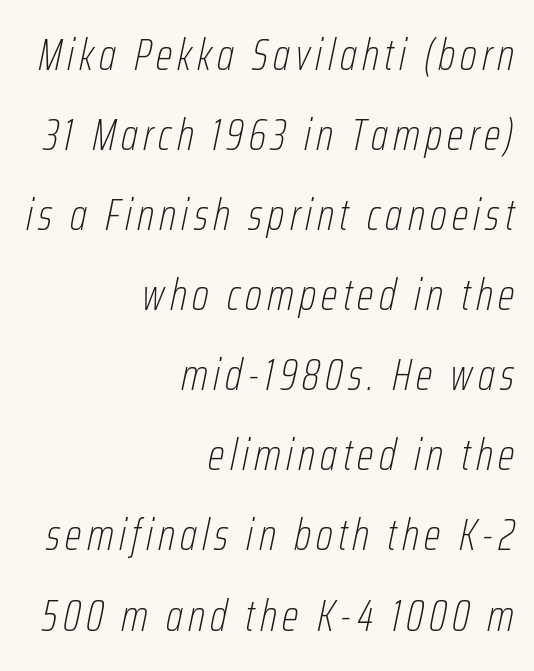
The image shows 44 px thin, condensed type, italic (leaning right); set right-aligned, line spacing 1.82x, not underlined; low stroke contrast and a medium x-height.
